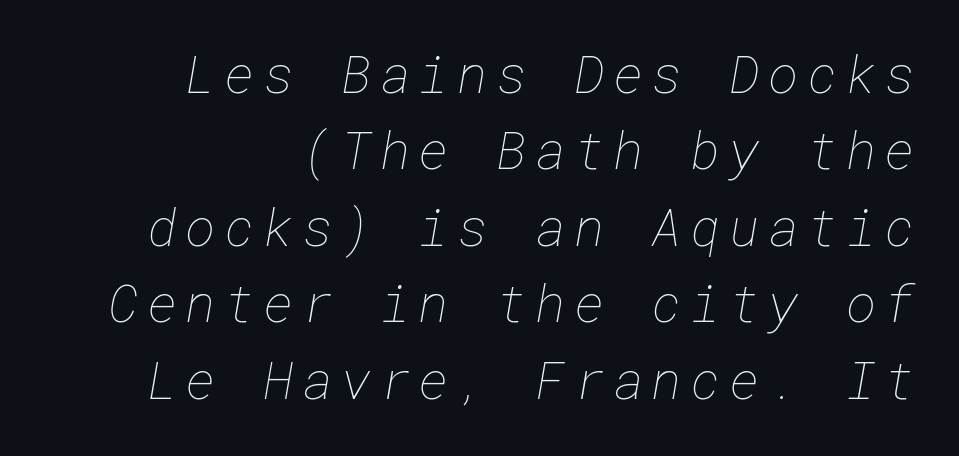
Vertical spacing — default. The setting favours the right margin, as signatures and pull-quotes sometimes do. Beneath every word, the page is bare. This is not heavy type; no bold has been used.
